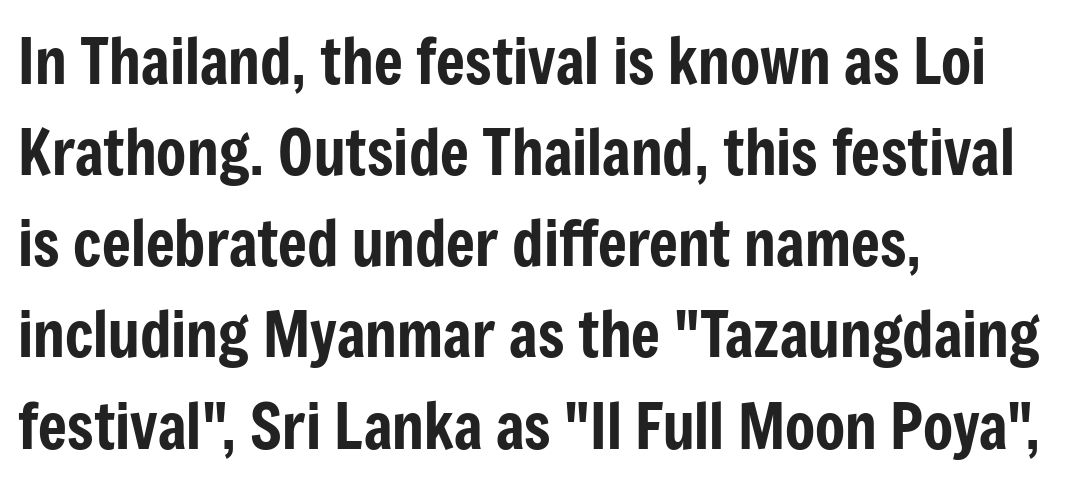
The tracking reads as untouched default to a designer's eye. Normally led — the rows are evenly, conventionally spaced. Glance below the letters and you will spot only blank space. The rendering shows plain stroke endings on the letterforms — a sans-serif design.
